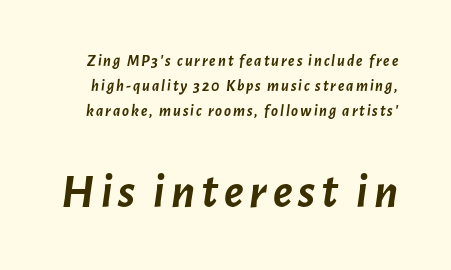
{"italic": "yes", "lean": "right", "slant_degrees": 7, "bold": "yes", "weight": "semibold", "width": "normal", "stroke_contrast": "low", "x_height": "medium", "monospaced": "no", "underline": "no", "line_spacing": "normal", "line_spacing_ratio": 1.55, "larger_block": "second", "size_ratio": 3.06, "glyph_px": 49}
